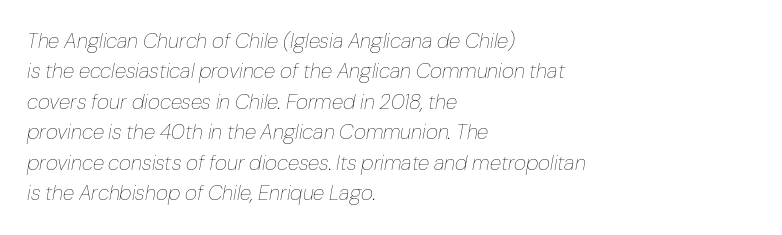
Q: Is the text bold? A: No.
Q: Is the text italic (slanted)? A: Yes, it leans right by about 10 degrees.
Q: Is the text underlined? A: No.
Q: How is the paragraph aligned? A: Left-aligned.
Q: Is the spacing between letters normal or unusually wide? A: Normal.
Q: Is the spacing between lines tight, normal or loose? A: Normal.
